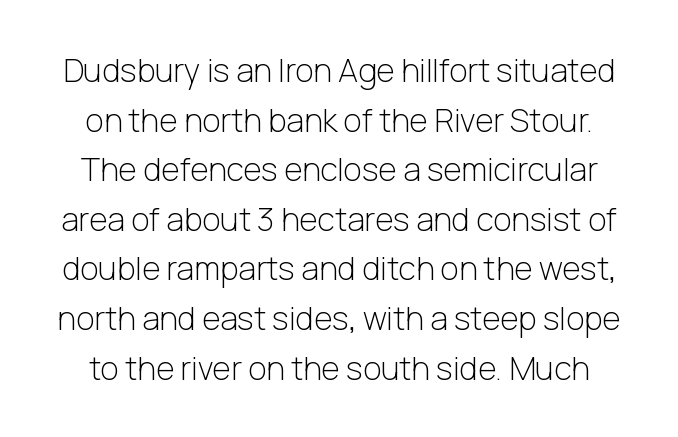
Characters remain perfectly vertical along every line. The rendering uses natural spacing where letterforms have individual widths. Between one letter and the next there's only the usual sliver of space. Nothing heavy about these letters — not bold at all. The space beneath each line is pristine and unruled.
